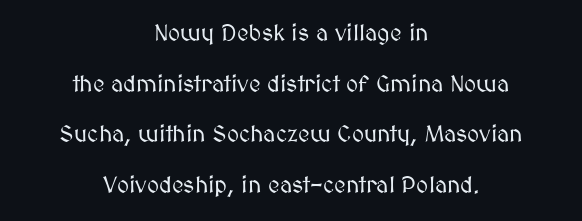
Only glyphs here, with clear space below each row. The type is set solid horizontally, with unmodified tracking. Is there much room between lines? Yes — plenty of vertical air separates them. The rag falls on both sides of this text block equally. This is the regular roman posture of the typeface.
